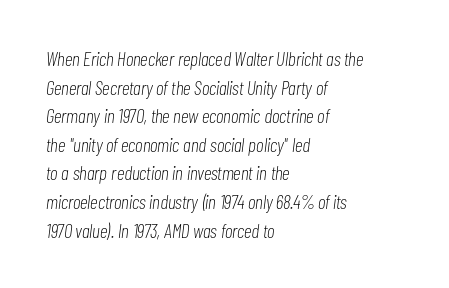
Standard letterfit; no display-style spreading of the glyphs. The compositor pushed each line to the left boundary. Is the stroke heavy? The answer is a plain regular-or-lighter. The text carries the slant typical of an italic or oblique font.
